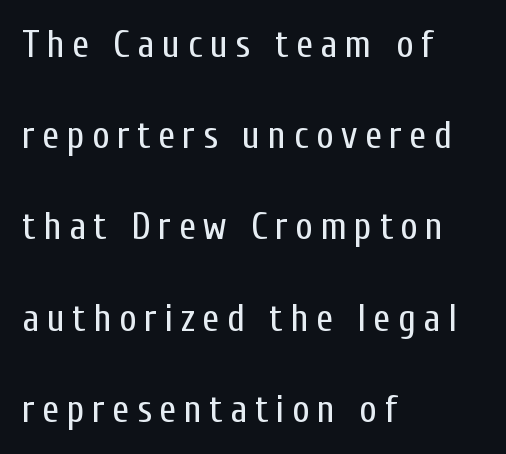
The image shows 38 px regular-weight, condensed sans-serif type, upright; set left-aligned, loose line spacing (2.4x), unusually wide letter spacing (+0.2 em), not underlined; low stroke contrast and a medium x-height.
